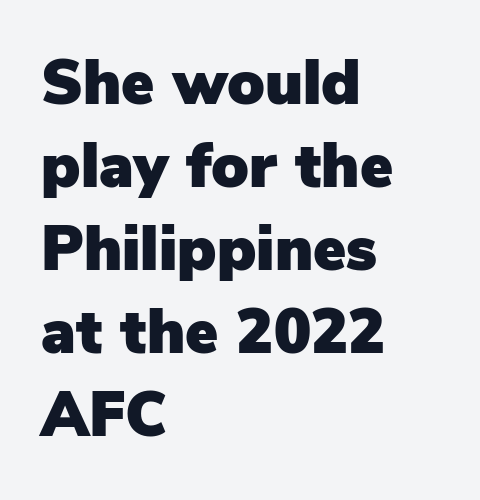
Honestly, there is no underline to notice here at all. The face used here is proportionally spaced, like ordinary book or web type. Regarding serifs, this sample does without them. The tracking reads as untouched default to a designer's eye.
